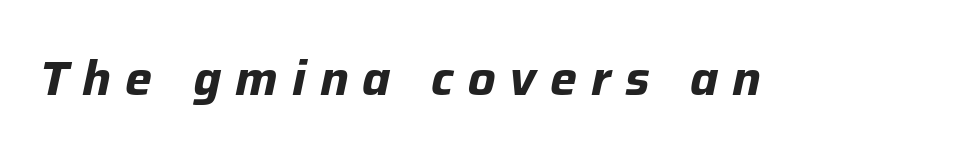
Q: Is the text bold? A: Yes.
Q: Is the text italic (slanted)? A: Yes, it leans right by about 12 degrees.
Q: Is the text underlined? A: No.
Q: Is the spacing between letters normal or unusually wide? A: Unusually wide.
Q: Width (condensed, normal, or wide)? A: Normal.
Q: Stroke contrast? A: Low.
Q: x-height? A: Medium.
Q: Monospaced? A: No.
